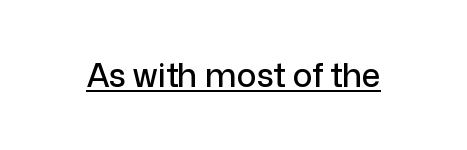
{"serif": "no", "italic": "no", "width": "normal", "stroke_contrast": "low", "x_height": "medium", "monospaced": "no", "underline": "yes", "letter_spacing": "normal", "letter_spacing_em": 0.0, "glyph_px": 33}
